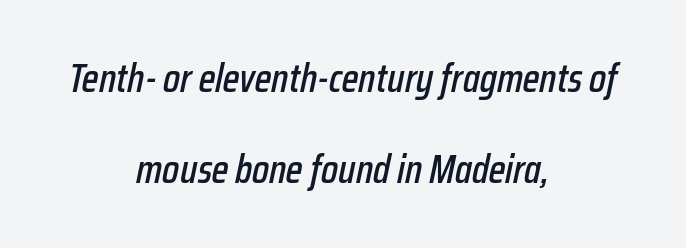
Q: Is the text italic (slanted)? A: Yes, it leans right by about 12 degrees.
Q: Is the text underlined? A: No.
Q: How is the paragraph aligned? A: Centered.
Q: Is the spacing between letters normal or unusually wide? A: Normal.
Q: Is the spacing between lines tight, normal or loose? A: Loose.
Q: Width (condensed, normal, or wide)? A: Condensed.
Q: Stroke contrast? A: Low.
Q: x-height? A: Medium.
Q: Monospaced? A: No.
